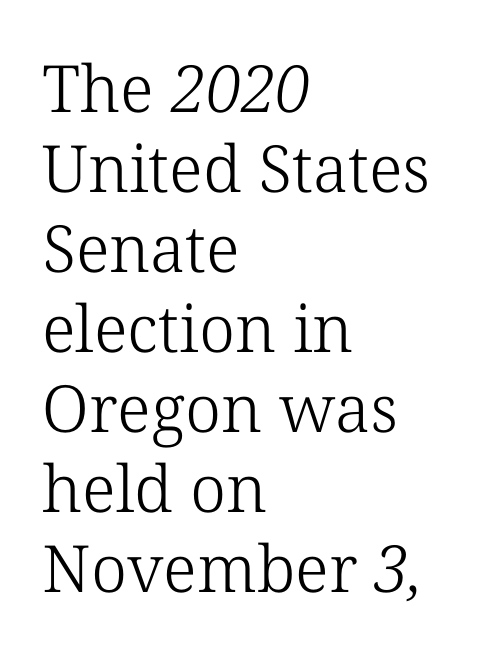
Q: Is the text bold? A: No.
Q: Is the typeface a serif or a sans-serif typeface? A: Serif.
Q: Is the text underlined? A: No.
Q: How is the paragraph aligned? A: Left-aligned.
Q: Is the spacing between letters normal or unusually wide? A: Normal.
Q: Width (condensed, normal, or wide)? A: Normal.
Q: Stroke contrast? A: Low.
Q: x-height? A: Medium.
Q: Monospaced? A: No.
